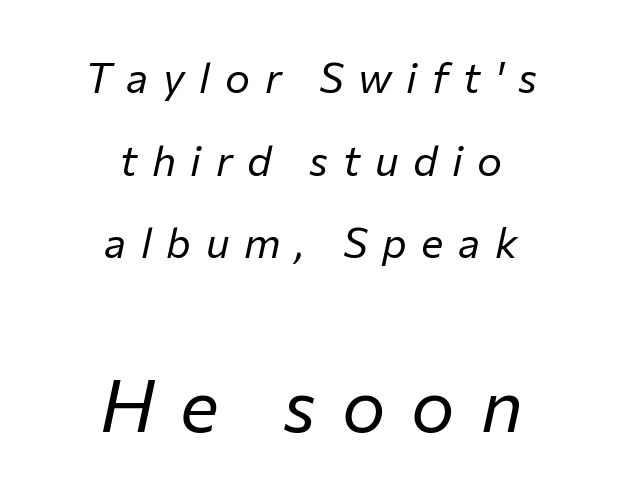
{"italic": "yes", "lean": "right", "slant_degrees": 12, "bold": "no", "weight": "regular", "width": "normal", "stroke_contrast": "low", "x_height": "medium", "monospaced": "no", "underline": "no", "align": "center", "line_spacing": "loose", "line_spacing_ratio": 1.97, "letter_spacing": "wide", "letter_spacing_em": 0.35, "larger_block": "second", "size_ratio": 1.74, "glyph_px": 73}
